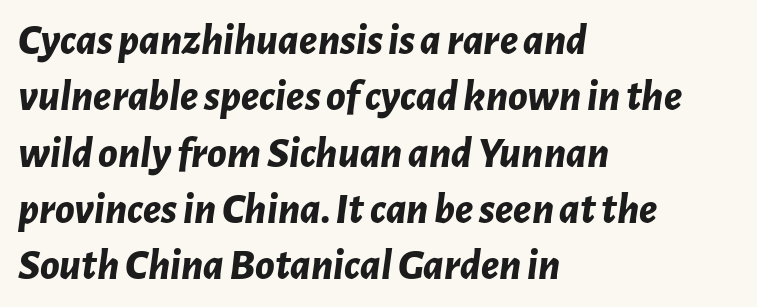
Q: Is the text bold? A: Yes.
Q: Is the text italic (slanted)? A: Yes, it leans right by about 7 degrees.
Q: Is the text underlined? A: No.
Q: How is the paragraph aligned? A: Left-aligned.
Q: Is the spacing between letters normal or unusually wide? A: Normal.
Q: Is the spacing between lines tight, normal or loose? A: Normal.
Q: Width (condensed, normal, or wide)? A: Normal.
Q: Stroke contrast? A: Low.
Q: x-height? A: Medium.
Q: Monospaced? A: No.
